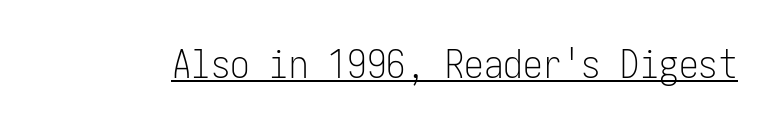
Q: Is the text bold? A: No.
Q: Is the text italic (slanted)? A: No, it is upright.
Q: Is the typeface a serif or a sans-serif typeface? A: Sans-serif.
Q: Is the text underlined? A: Yes.
Q: Is the spacing between letters normal or unusually wide? A: Normal.
Q: Width (condensed, normal, or wide)? A: Condensed.
Q: Stroke contrast? A: Low.
Q: x-height? A: Medium.
